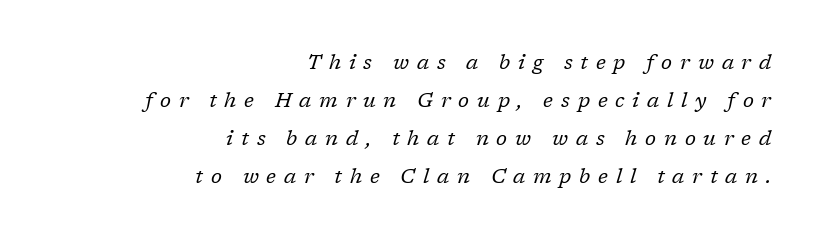
Rule under the text: the space is simply empty. Words appear elongated and porous because spacing is wide. Think standard paragraph weight, or any step lighter than that. Each new line begins a long way beneath the previous one. All the whitespace from short lines collects on the left. The rendering applies a slant to the glyphs.
